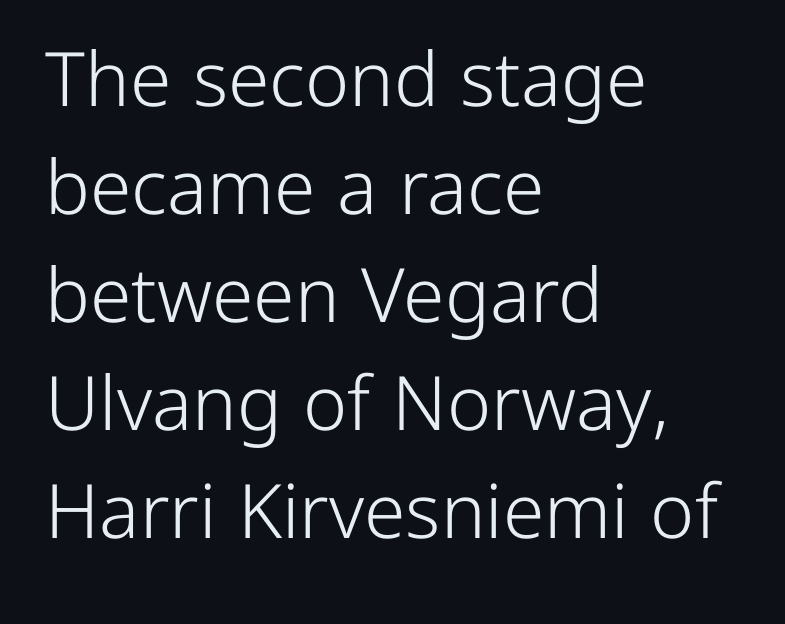
Q: Is the text bold? A: No.
Q: Is the text italic (slanted)? A: No, it is upright.
Q: Is the typeface a serif or a sans-serif typeface? A: Sans-serif.
Q: Is the text underlined? A: No.
Q: How is the paragraph aligned? A: Left-aligned.
Q: Is the spacing between letters normal or unusually wide? A: Normal.
Q: Is the spacing between lines tight, normal or loose? A: Normal.
Q: Width (condensed, normal, or wide)? A: Normal.
Q: Stroke contrast? A: Low.
Q: x-height? A: Medium.
Q: Monospaced? A: No.
